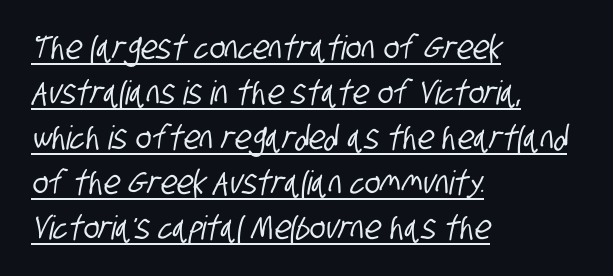
{"serif": "no", "width": "condensed", "stroke_contrast": "low", "x_height": "large", "monospaced": "no", "underline": "yes", "align": "left", "line_spacing": "normal", "line_spacing_ratio": 1.36, "letter_spacing": "normal", "letter_spacing_em": 0.0, "glyph_px": 33}
